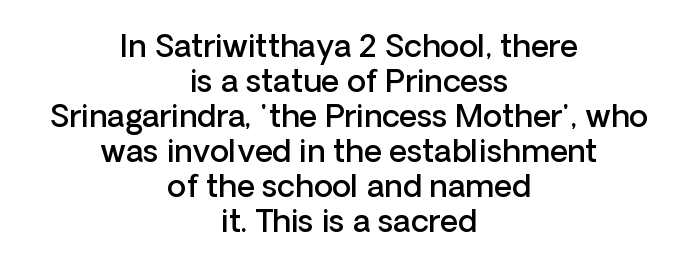
This sample uses an upright cut, with every glyph sitting square on the baseline. Here the designer chose a conventional face with non-uniform glyph widths. The typesetter chose a symmetrical, centered arrangement here. Strokes here are thickened, but only to semibold level. Clear beneath every line of the passage. These lines keep a tight, regular rhythm from letter to letter.
